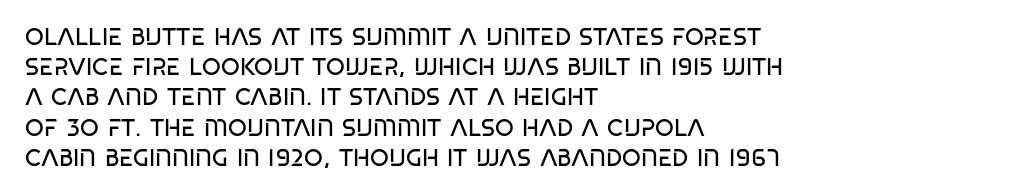
The image shows 24 px text type; set left-aligned, normal line spacing (1.26x), normal letter spacing, not underlined.
